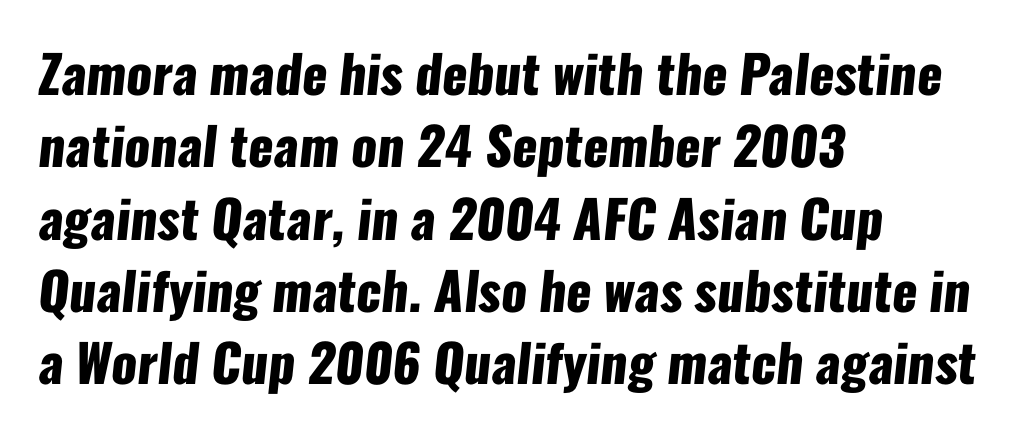
Compared with typical body copy, the letter spacing here is the same. Check under the words: just untouched page. The paragraph shown leans on its left margin. Summary of vertical rhythm: regular, with standard interline spacing. The face used here has the dense, thick strokes of a bold.
